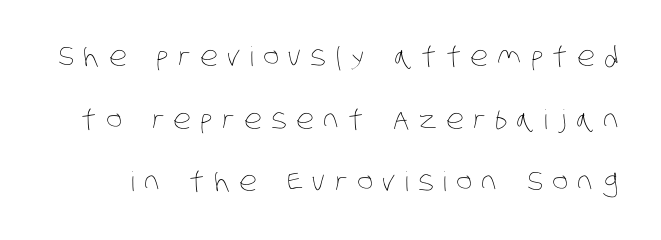
The image shows 27 px text type; set loose line spacing (2.32x), unusually wide letter spacing (+0.35 em), not underlined.
